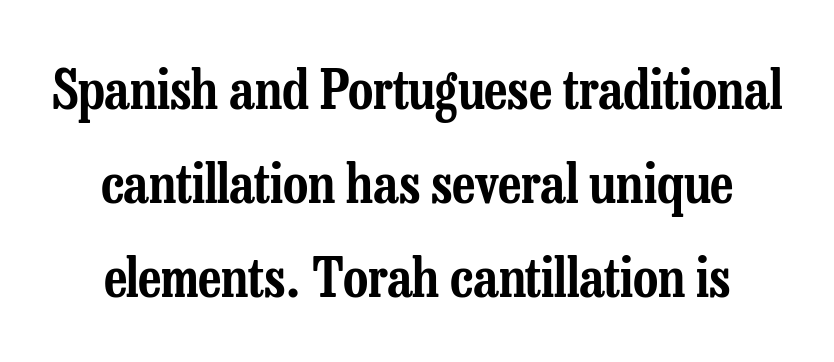
Q: Is the text italic (slanted)? A: No, it is upright.
Q: Is the typeface a serif or a sans-serif typeface? A: Serif.
Q: Is the text underlined? A: No.
Q: How is the paragraph aligned? A: Centered.
Q: Is the spacing between letters normal or unusually wide? A: Normal.
Q: Width (condensed, normal, or wide)? A: Condensed.
Q: Stroke contrast? A: Low.
Q: x-height? A: Medium.
Q: Monospaced? A: No.
